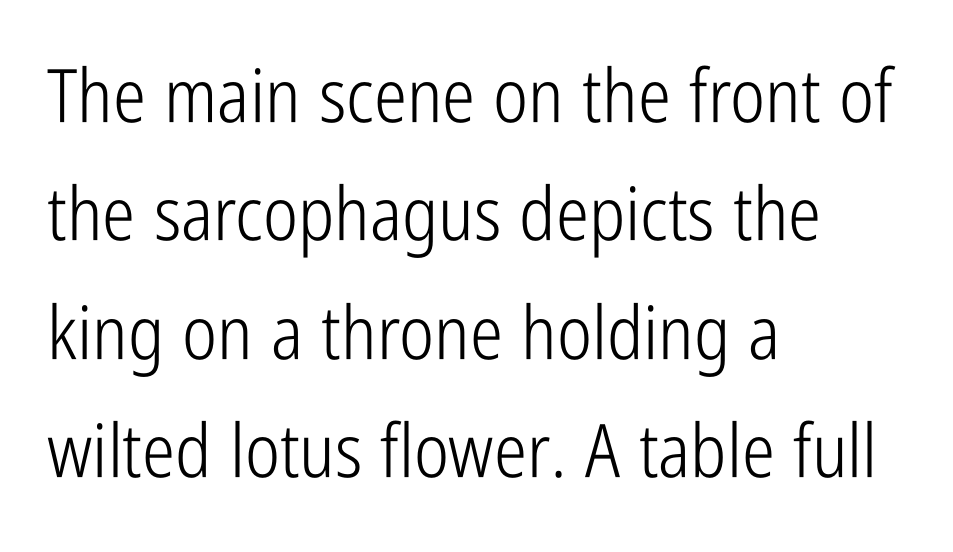
The image shows 74 px light, condensed sans-serif type, upright; set left-aligned, normal line spacing (1.6x), normal letter spacing, not underlined; low stroke contrast and a medium x-height.
